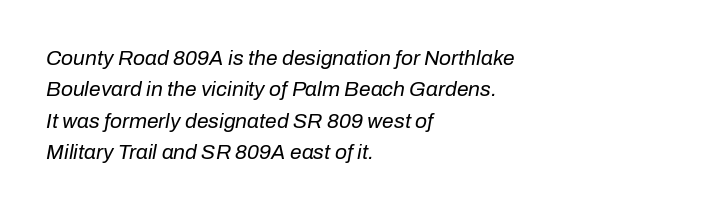
{"italic": "yes", "lean": "right", "slant_degrees": 10, "bold": "no", "underline": "no", "align": "left", "line_spacing": "normal", "line_spacing_ratio": 1.5, "letter_spacing": "normal", "letter_spacing_em": 0.0, "glyph_px": 21}
